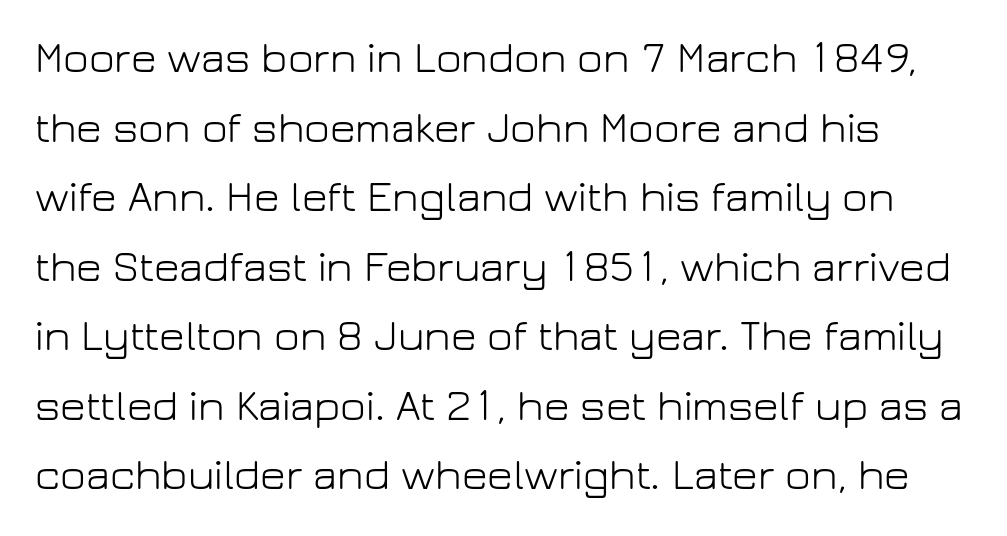
The image shows 44 px light sans-serif type, upright; set normal line spacing (1.58x), normal letter spacing, not underlined; low stroke contrast and a medium x-height.
